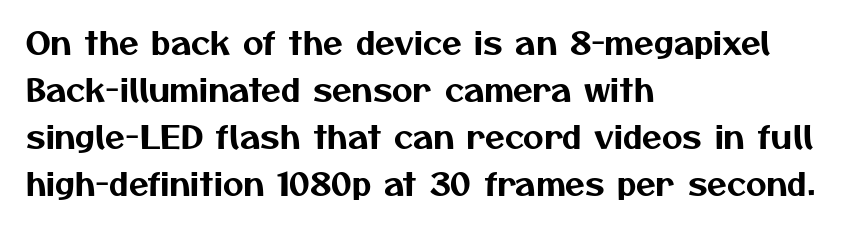
Q: Is the typeface a serif or a sans-serif typeface? A: Sans-serif.
Q: Is the text underlined? A: No.
Q: How is the paragraph aligned? A: Left-aligned.
Q: Is the spacing between letters normal or unusually wide? A: Normal.
Q: Is the spacing between lines tight, normal or loose? A: Normal.
Q: Width (condensed, normal, or wide)? A: Normal.
Q: Stroke contrast? A: Medium.
Q: x-height? A: Medium.
Q: Monospaced? A: No.
